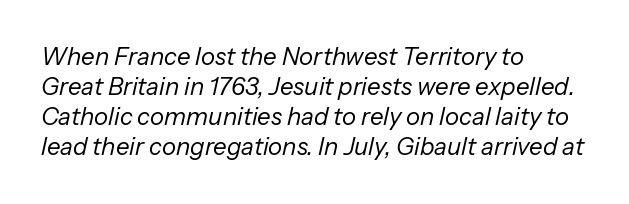
{"italic": "yes", "lean": "right", "slant_degrees": 13, "bold": "no", "underline": "no", "align": "left", "line_spacing": "normal", "line_spacing_ratio": 1.25, "letter_spacing": "normal", "letter_spacing_em": 0.0, "glyph_px": 24}
